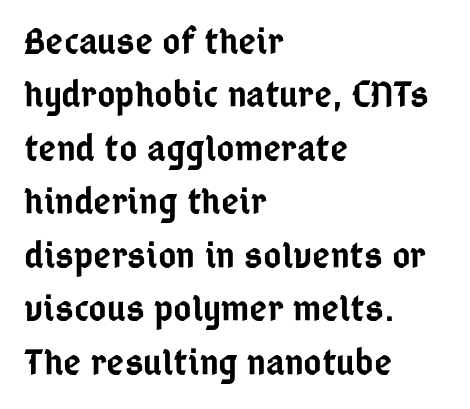
{"serif": "no", "italic": "no", "bold": "semi", "weight": "semibold", "width": "condensed", "stroke_contrast": "low", "x_height": "medium", "monospaced": "no", "underline": "no", "align": "left", "line_spacing": "normal", "line_spacing_ratio": 1.37, "letter_spacing": "normal", "letter_spacing_em": 0.0, "glyph_px": 39}
